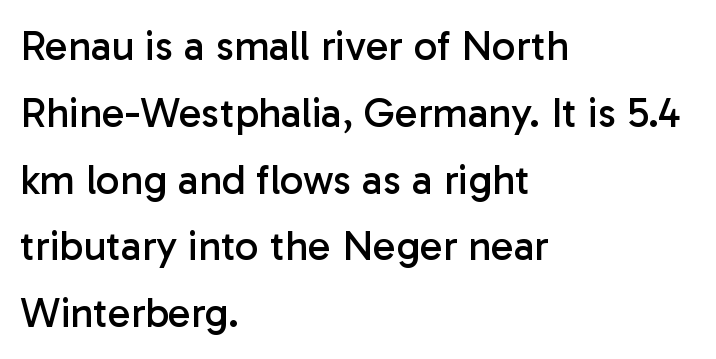
{"serif": "no", "italic": "no", "bold": "no", "weight": "regular", "width": "normal", "stroke_contrast": "low", "x_height": "medium", "monospaced": "no", "underline": "no", "align": "left", "line_spacing": "normal", "line_spacing_ratio": 1.59, "letter_spacing": "normal", "letter_spacing_em": 0.0, "glyph_px": 42}
